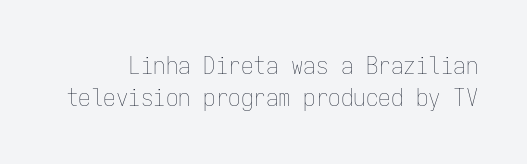
Q: Is the text bold? A: No.
Q: Is the text italic (slanted)? A: No, it is upright.
Q: Is the text underlined? A: No.
Q: Is the spacing between letters normal or unusually wide? A: Normal.
Q: Is the spacing between lines tight, normal or loose? A: Normal.
